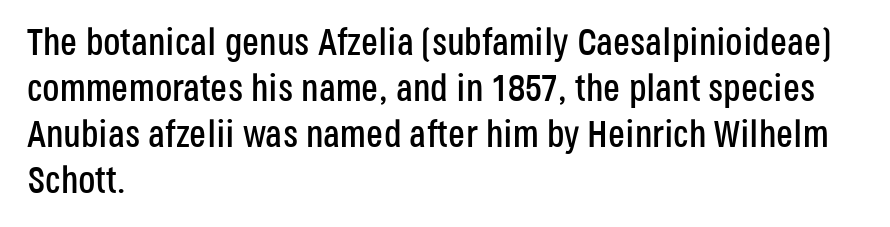
{"serif": "no", "italic": "no", "width": "condensed", "stroke_contrast": "low", "x_height": "large", "monospaced": "no", "underline": "no", "align": "left", "line_spacing_ratio": 1.21, "letter_spacing": "normal", "letter_spacing_em": 0.0, "glyph_px": 38}
